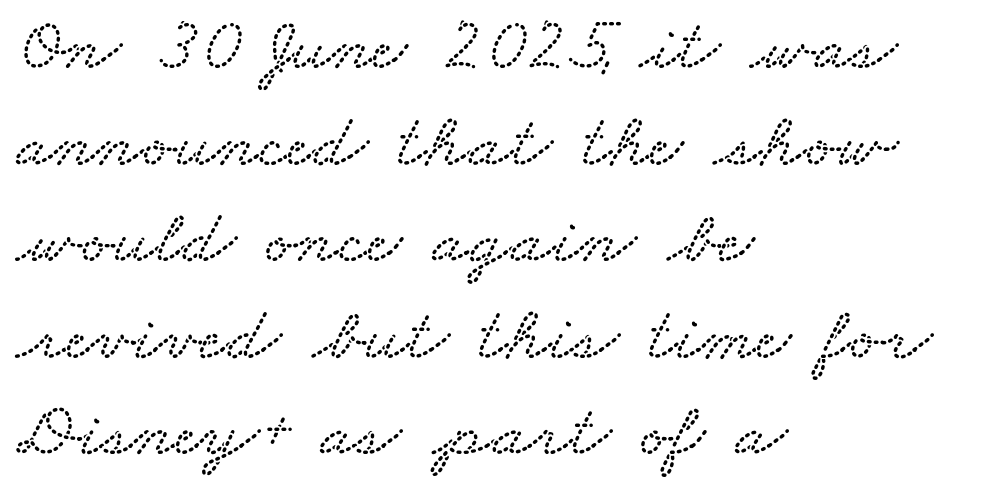
The letterforms sit shoulder to shoulder at normal distance. Underline: absent. Do the characters align in a grid? No, the font is proportional. These lines stack with their left ends in a neat column.
